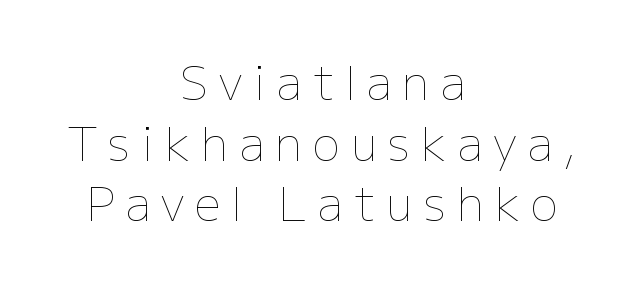
{"italic": "no", "bold": "no", "weight": "thin", "width": "normal", "stroke_contrast": "low", "x_height": "medium", "monospaced": "no", "underline": "no", "align": "center", "line_spacing": "normal", "line_spacing_ratio": 1.32, "letter_spacing": "wide", "letter_spacing_em": 0.24, "glyph_px": 46}
